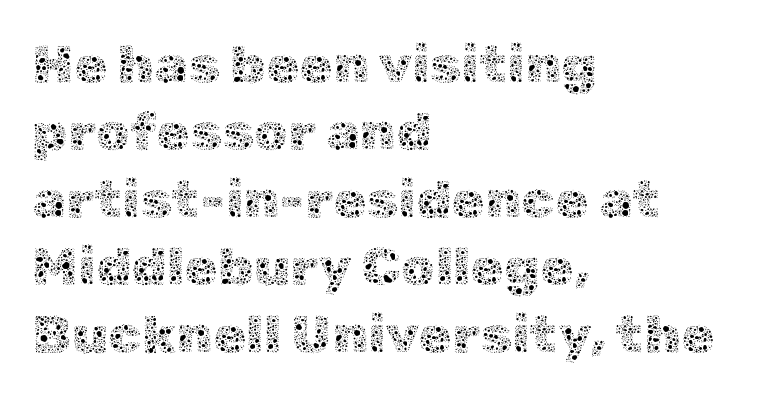
Horizontally, the lines are justified to the leading edge only. The strokes carry an ordinary text weight at most. Inter-character spacing is left at the font's built-in metrics. Is there much room between lines? A standard amount, neither cramped nor airy. This sample uses an upright cut, with every glyph sitting square on the baseline. The string is rendered with underlining switched off.
